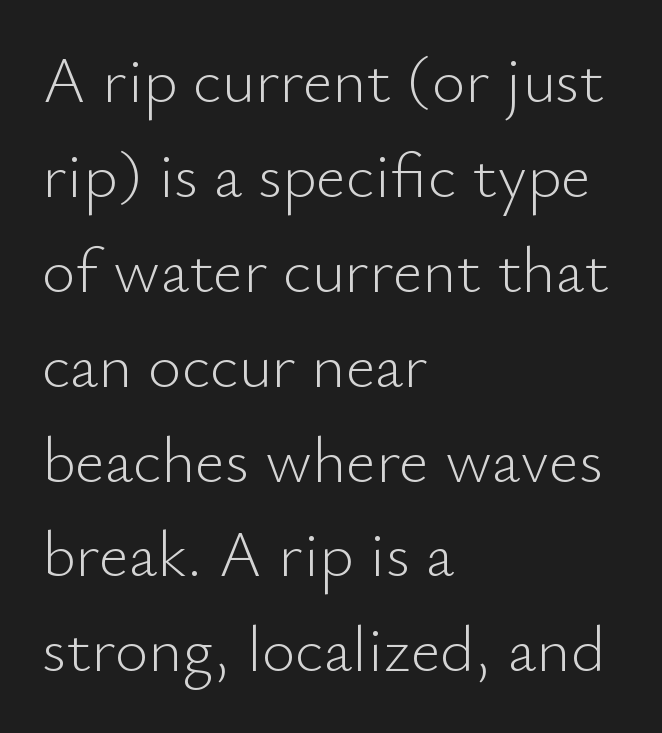
Underlining? Definitely not there. The typography opts for an upright posture over an oblique one. Weight: in the light-to-regular range. This sample keeps an unexceptional amount of space between lines. These lines are rendered in a variable-pitch font.
